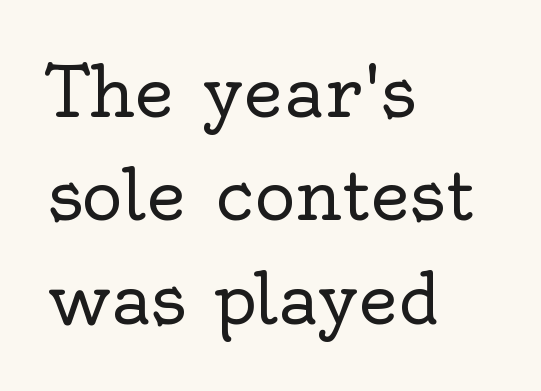
{"serif": "yes", "italic": "no", "bold": "no", "weight": "regular", "width": "normal", "x_height": "small", "monospaced": "no", "underline": "no", "align": "left", "line_spacing": "normal", "line_spacing_ratio": 1.5, "letter_spacing": "normal", "letter_spacing_em": 0.0, "glyph_px": 69}
